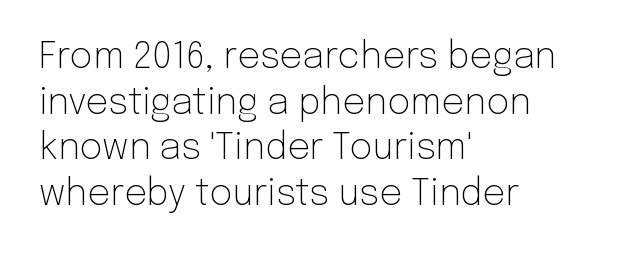
The image shows 36 px light sans-serif type, upright; set left-aligned, normal line spacing (1.27x), normal letter spacing, not underlined; low stroke contrast and a medium x-height.
